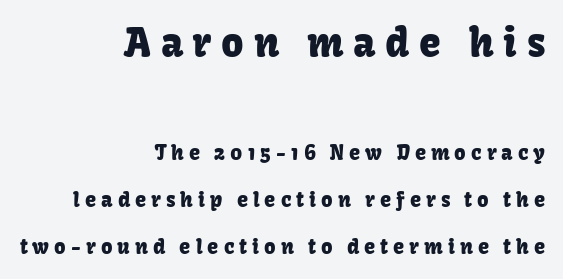
Q: Is the text italic (slanted)? A: No, it is upright.
Q: Is the typeface a serif or a sans-serif typeface? A: Sans-serif.
Q: Is the text underlined? A: No.
Q: How is the paragraph aligned? A: Right-aligned.
Q: Is the spacing between letters normal or unusually wide? A: Unusually wide.
Q: Is the spacing between lines tight, normal or loose? A: Loose.
Q: Which block of text is set in a larger size, the first (top) or the second (bottom)? A: The first (top) one.
Q: Width (condensed, normal, or wide)? A: Normal.
Q: Stroke contrast? A: Low.
Q: x-height? A: Medium.
Q: Monospaced? A: No.
